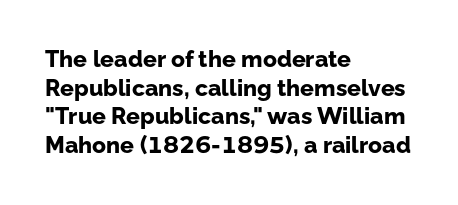
In CSS terms this would be text-align: left. On the weight axis this lands at bold, roughly 700. No word sits above an underline. Regarding leading, the lines here are spaced in the standard way. Quick note: not italic, upright. Glyph-to-glyph distance matches everyday printed text.
